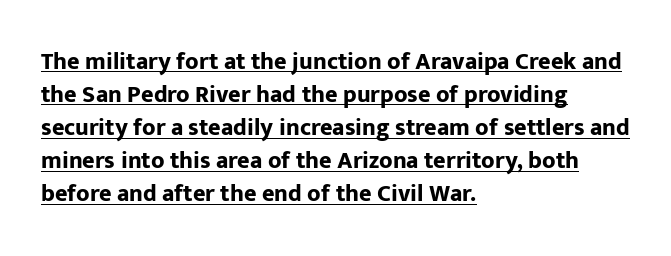
A roman cut, with each character standing at attention. Where is the straight margin? On the left. A baseline rule has been typeset under these characters. The glyphs have the mass of a bold cut. Horizontal bands of white between lines are of average thickness. Tracking value appears to be zero — textbook default spacing.
